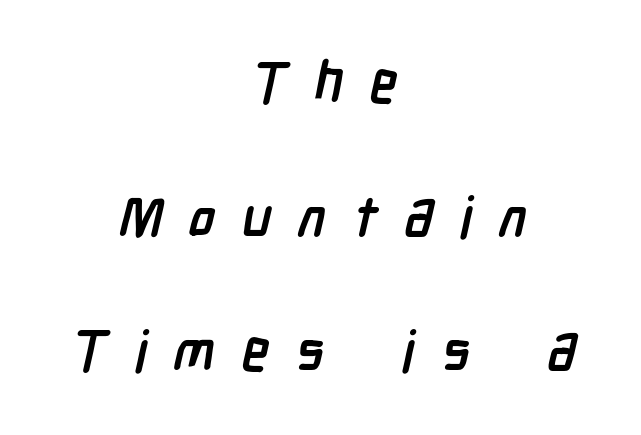
Q: Is the text bold? A: Yes.
Q: Is the typeface a serif or a sans-serif typeface? A: Sans-serif.
Q: Is the text underlined? A: No.
Q: How is the paragraph aligned? A: Centered.
Q: Is the spacing between letters normal or unusually wide? A: Unusually wide.
Q: Is the spacing between lines tight, normal or loose? A: Loose.
Q: Width (condensed, normal, or wide)? A: Condensed.
Q: Stroke contrast? A: Low.
Q: x-height? A: Medium.
Q: Monospaced? A: No.
